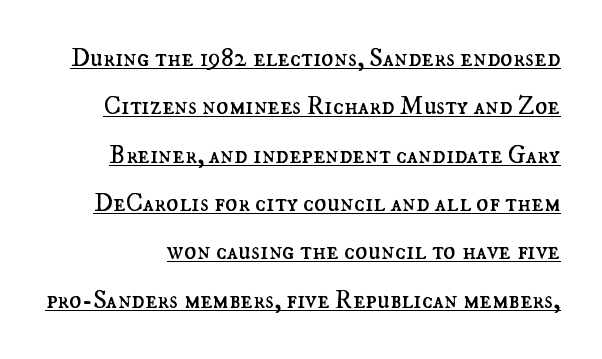
{"italic": "no", "bold": "no", "underline": "yes", "line_spacing_ratio": 1.86, "letter_spacing": "normal", "letter_spacing_em": 0.0, "glyph_px": 26}
